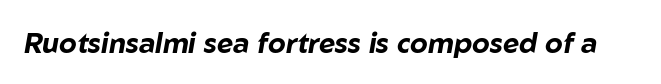
Proportional: the letters do not fall into vertical columns. Designer's note — italics engaged. Plain, unruled lines of type. The horizontal fit of the characters is conventional and even. This is heavy type, rendered in bold.
